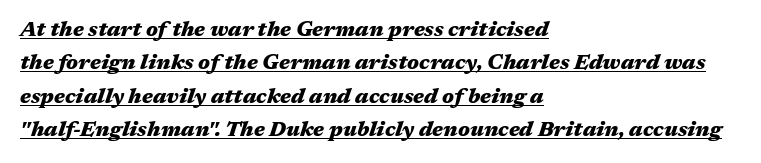
The tracking reads as untouched default to a designer's eye. Is the type bold? Yes — the strokes are clearly thick and heavy. The lines sit at an ordinary, default distance from one another. Emphasis is given by a line drawn under the lettering. These lines stack with their left ends in a neat column.
